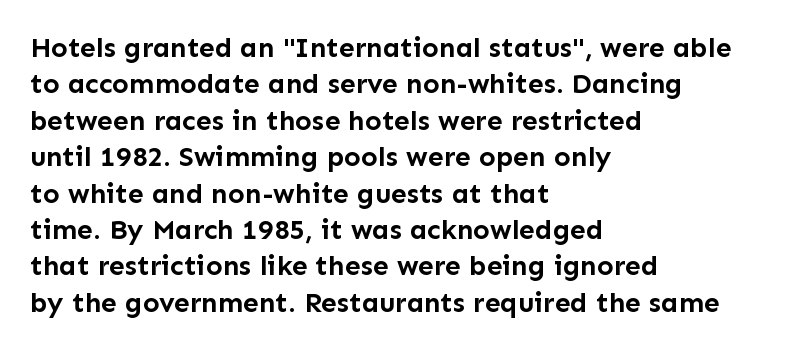
Every row of glyphs begins at an identical x-position on the left. Heft: maximum for text — a bold. This sample has the flowing, uneven cadence of proportional lettering. Inter-character spacing is left at the font's built-in metrics.
